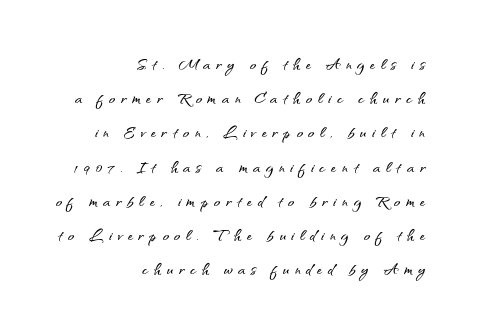
Check under the words: just untouched page. Whoever set this chose a conventional vertical rhythm. Does extra space separate the letters? Yes, quite a lot of it. The paragraph has a hard right edge and a soft left edge.
